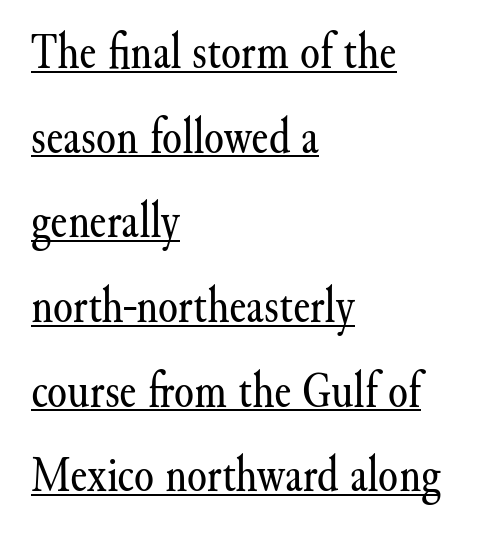
{"serif": "yes", "italic": "no", "bold": "no", "weight": "regular", "width": "normal", "stroke_contrast": "medium", "x_height": "small", "monospaced": "no", "underline": "yes", "align": "left", "line_spacing": "normal", "line_spacing_ratio": 1.66, "letter_spacing": "normal", "letter_spacing_em": 0.0, "glyph_px": 51}
